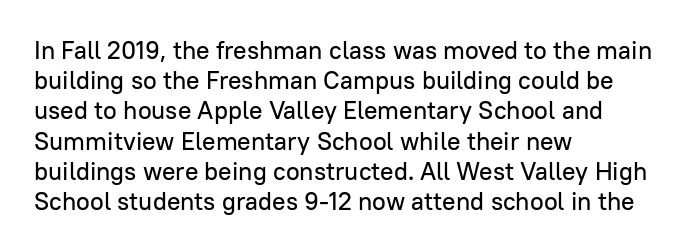
Q: Is the text italic (slanted)? A: No, it is upright.
Q: Is the text underlined? A: No.
Q: How is the paragraph aligned? A: Left-aligned.
Q: Is the spacing between letters normal or unusually wide? A: Normal.
